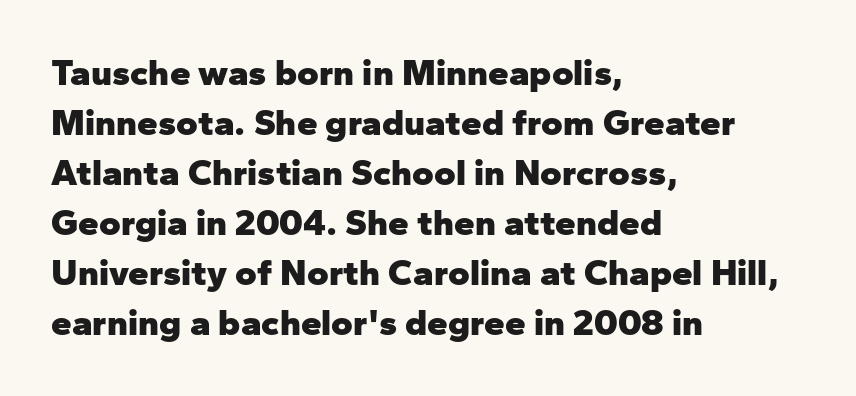
Q: Is the text bold? A: Yes.
Q: Is the text italic (slanted)? A: No, it is upright.
Q: Is the typeface a serif or a sans-serif typeface? A: Sans-serif.
Q: Is the text underlined? A: No.
Q: How is the paragraph aligned? A: Left-aligned.
Q: Is the spacing between letters normal or unusually wide? A: Normal.
Q: Is the spacing between lines tight, normal or loose? A: Normal.
Q: Width (condensed, normal, or wide)? A: Normal.
Q: Stroke contrast? A: Low.
Q: x-height? A: Medium.
Q: Monospaced? A: No.
